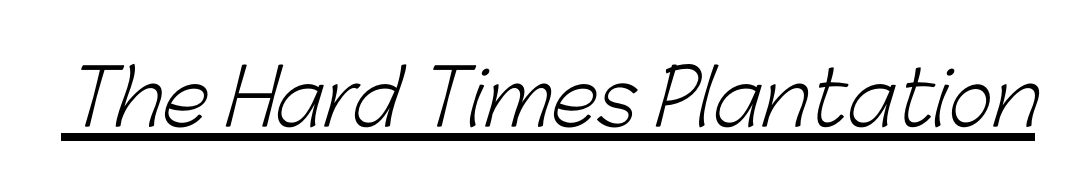
On a weight scale, this lands at 450 or below. Is this a fixed-width face? No — the glyphs have proportional, varying widths. Compared with undecorated copy, this sample adds a rule below the words. The type is set solid horizontally, with unmodified tracking. I'd call this a sans setting — the letters go barefoot.
